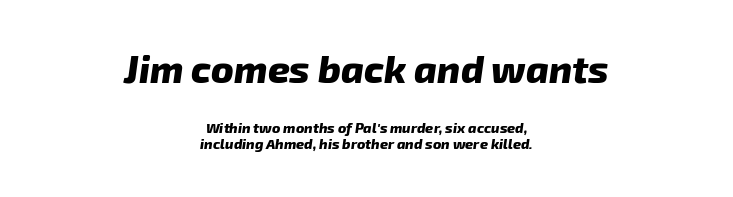
{"italic": "yes", "lean": "right", "slant_degrees": 8, "bold": "yes", "weight": "heavy", "width": "normal", "stroke_contrast": "low", "x_height": "medium", "monospaced": "no", "underline": "no", "align": "center", "line_spacing": "tight", "line_spacing_ratio": 1.14, "letter_spacing": "normal", "letter_spacing_em": 0.0, "larger_block": "first", "size_ratio": 2.71, "glyph_px": 38}
